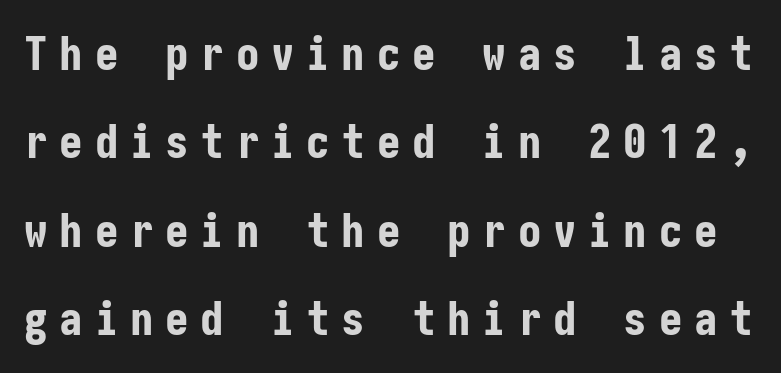
{"serif": "no", "italic": "no", "bold": "yes", "weight": "bold", "width": "condensed", "stroke_contrast": "low", "x_height": "medium", "underline": "no", "line_spacing_ratio": 1.88, "letter_spacing": "wide", "letter_spacing_em": 0.25, "glyph_px": 47}
